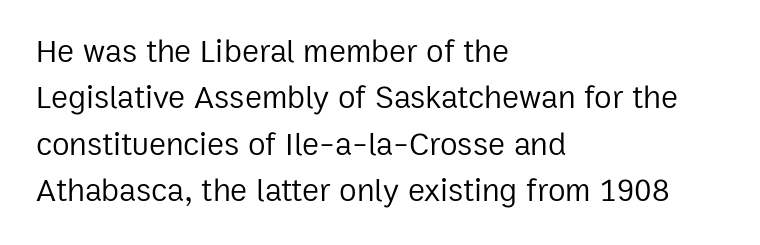
Q: Is the text bold? A: No.
Q: Is the text italic (slanted)? A: No, it is upright.
Q: Is the typeface a serif or a sans-serif typeface? A: Sans-serif.
Q: Is the text underlined? A: No.
Q: How is the paragraph aligned? A: Left-aligned.
Q: Is the spacing between letters normal or unusually wide? A: Normal.
Q: Is the spacing between lines tight, normal or loose? A: Normal.
Q: Width (condensed, normal, or wide)? A: Normal.
Q: Stroke contrast? A: Low.
Q: x-height? A: Medium.
Q: Monospaced? A: No.
